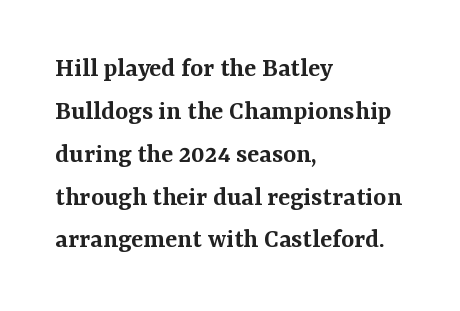
{"serif": "yes", "italic": "no", "bold": "semi", "weight": "semibold", "width": "normal", "stroke_contrast": "medium", "x_height": "medium", "monospaced": "no", "underline": "no", "align": "left", "line_spacing": "normal", "line_spacing_ratio": 1.53, "letter_spacing": "normal", "letter_spacing_em": 0.0, "glyph_px": 28}
